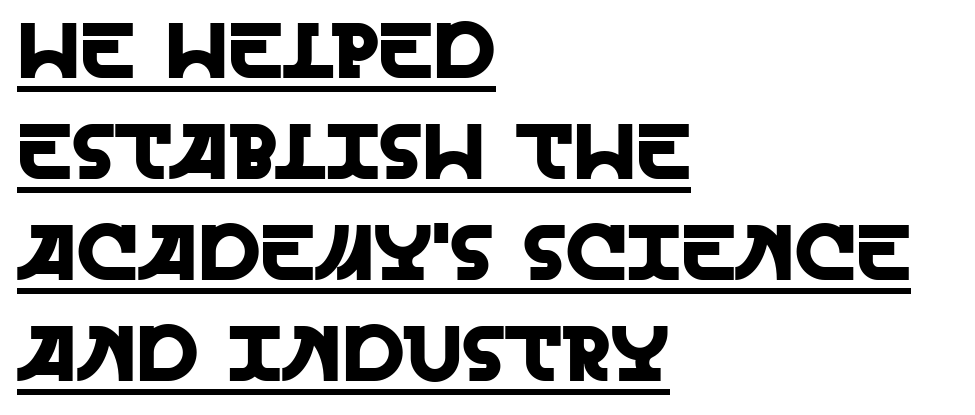
Q: Is the text italic (slanted)? A: No, it is upright.
Q: Is the typeface a serif or a sans-serif typeface? A: Sans-serif.
Q: Is the text underlined? A: Yes.
Q: How is the paragraph aligned? A: Left-aligned.
Q: Is the spacing between letters normal or unusually wide? A: Normal.
Q: Is the spacing between lines tight, normal or loose? A: Normal.
Q: Width (condensed, normal, or wide)? A: Normal.
Q: x-height? A: Large.
Q: Monospaced? A: No.
